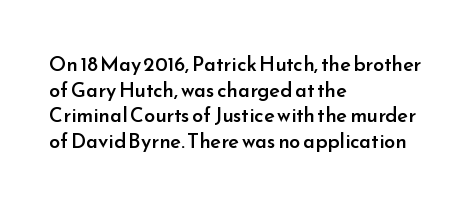
The image shows 20 px text type, upright; set left-aligned, normal line spacing (1.28x), normal letter spacing, not underlined.
